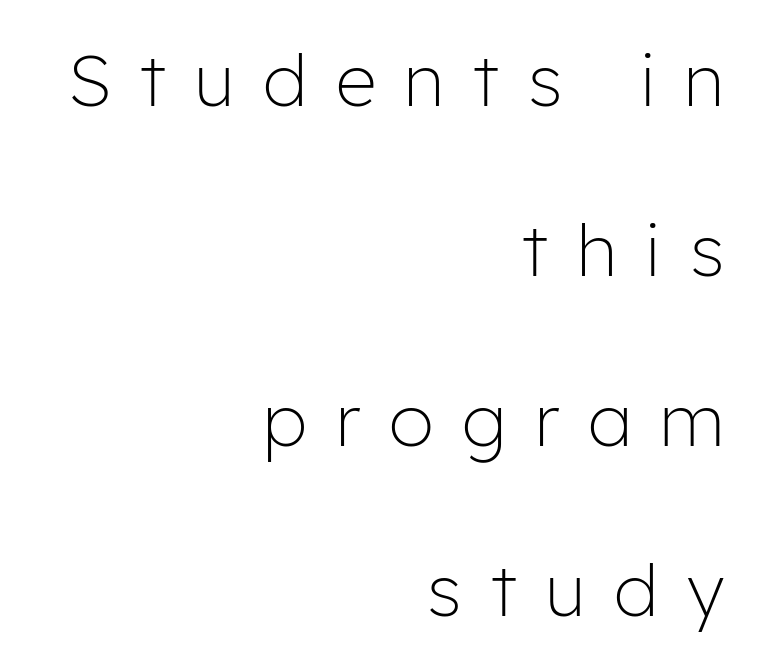
Heaviness? Minimal to ordinary, like unemphasized prose. The vertical gap from one line to the next is large. Line ends are locked; line starts wander. When letters stand straight like this, we call the style roman or upright.
